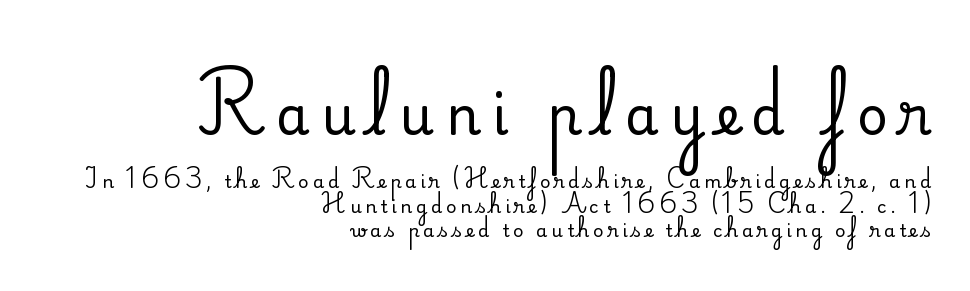
The image shows 54 px serif type, upright; set right-aligned, normal line spacing (1.37x), unusually wide letter spacing (+0.21 em), not underlined; the first (top) block is 3.0x larger; medium stroke contrast and a small x-height.
